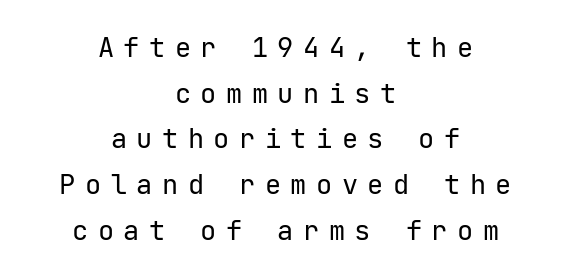
The image shows 27 px text type, upright; set centered, normal line spacing (1.69x), unusually wide letter spacing (+0.35 em), not underlined.
